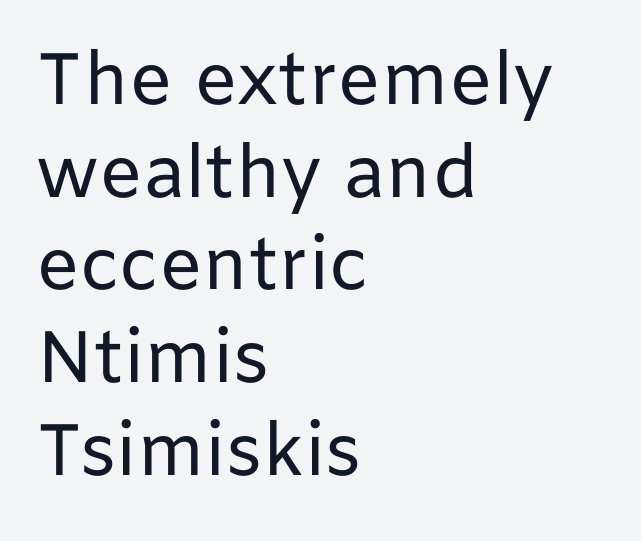
Q: Is the text bold? A: No.
Q: Is the text italic (slanted)? A: No, it is upright.
Q: Is the typeface a serif or a sans-serif typeface? A: Sans-serif.
Q: Is the text underlined? A: No.
Q: How is the paragraph aligned? A: Left-aligned.
Q: Is the spacing between letters normal or unusually wide? A: Normal.
Q: Is the spacing between lines tight, normal or loose? A: Normal.
Q: Width (condensed, normal, or wide)? A: Normal.
Q: Stroke contrast? A: Low.
Q: x-height? A: Medium.
Q: Monospaced? A: No.
